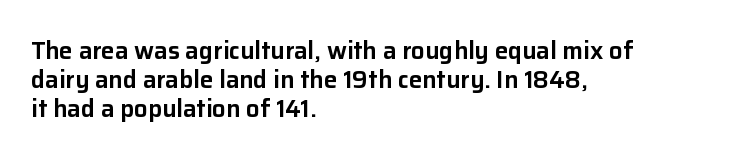
The image shows 24 px text type, upright; set left-aligned, line spacing 1.21x, normal letter spacing, not underlined.
